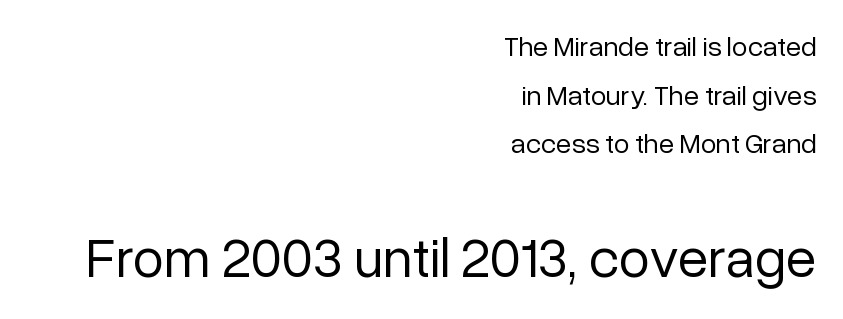
Q: Is the text bold? A: No.
Q: Is the text italic (slanted)? A: No, it is upright.
Q: Is the typeface a serif or a sans-serif typeface? A: Sans-serif.
Q: Is the text underlined? A: No.
Q: How is the paragraph aligned? A: Right-aligned.
Q: Is the spacing between letters normal or unusually wide? A: Normal.
Q: Which block of text is set in a larger size, the first (top) or the second (bottom)? A: The second (bottom) one.
Q: Width (condensed, normal, or wide)? A: Normal.
Q: Stroke contrast? A: Low.
Q: x-height? A: Medium.
Q: Monospaced? A: No.
